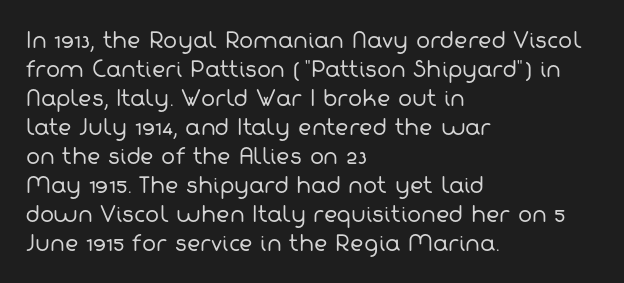
{"bold": "no", "underline": "no", "align": "left", "line_spacing": "normal", "line_spacing_ratio": 1.38, "letter_spacing": "normal", "letter_spacing_em": 0.0, "glyph_px": 21}
